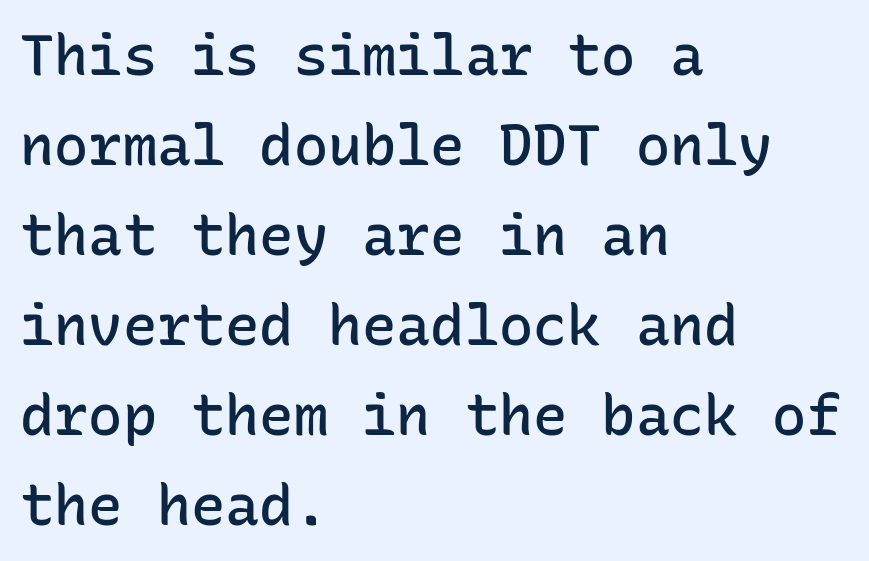
This sample uses plain, unmodified letter spacing. Does the weight exceed regular? Yes, but only to semibold. Classification — sans serif. Is this a fixed-width face? Yes — each glyph sits in an identical cell. Decoration check: the copy has no underline.
